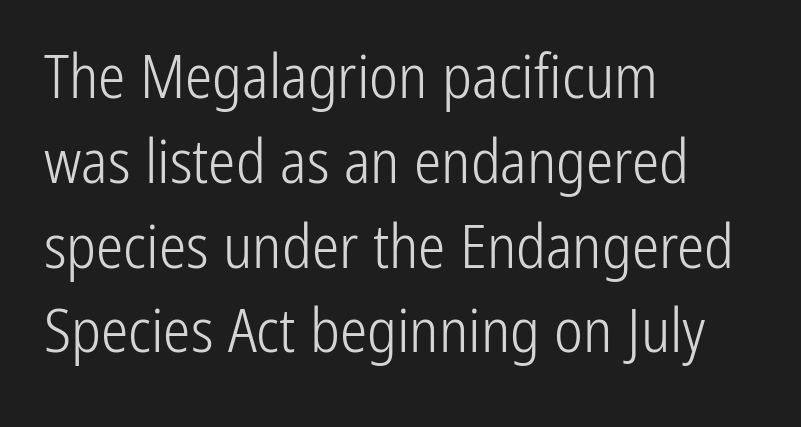
Compared with a typical body face, this is equally light or lighter still. You can tell from the bare stems that sans-serif type was used. Observe the ordinary spacing: letters are neighbours, not strangers. In CSS terms this would be text-align: left.
